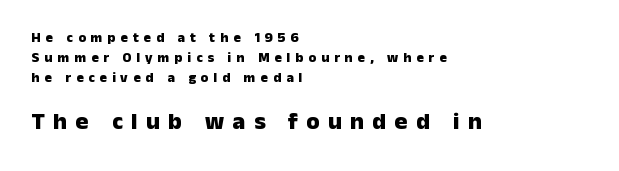
The image shows 24 px bold type, upright; set left-aligned, normal line spacing (1.44x), unusually wide letter spacing (+0.35 em), not underlined; the second (bottom) block is 1.71x larger.
